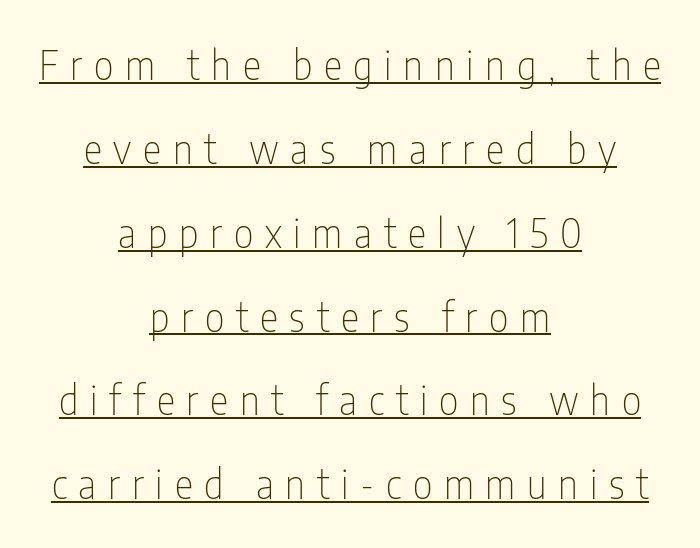
Q: Is the text bold? A: No.
Q: Is the text italic (slanted)? A: No, it is upright.
Q: Is the typeface a serif or a sans-serif typeface? A: Sans-serif.
Q: Is the text underlined? A: Yes.
Q: How is the paragraph aligned? A: Centered.
Q: Is the spacing between letters normal or unusually wide? A: Unusually wide.
Q: Is the spacing between lines tight, normal or loose? A: Loose.
Q: Width (condensed, normal, or wide)? A: Condensed.
Q: Stroke contrast? A: Low.
Q: x-height? A: Medium.
Q: Monospaced? A: No.
